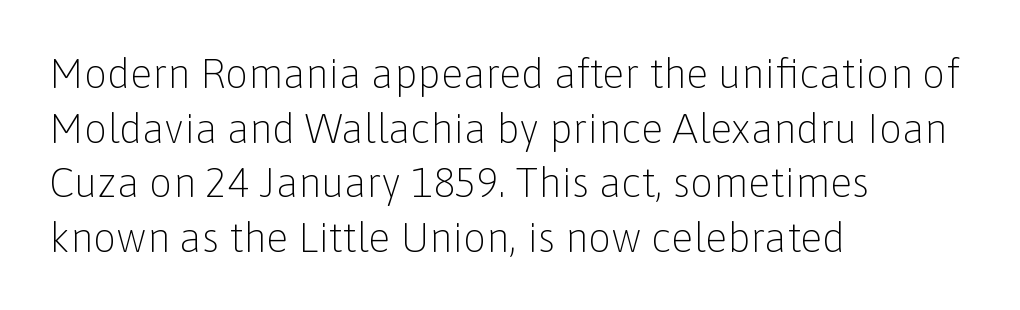
The image shows 41 px light sans-serif type, upright; set left-aligned, normal line spacing (1.33x), normal letter spacing, not underlined; low stroke contrast and a medium x-height.
